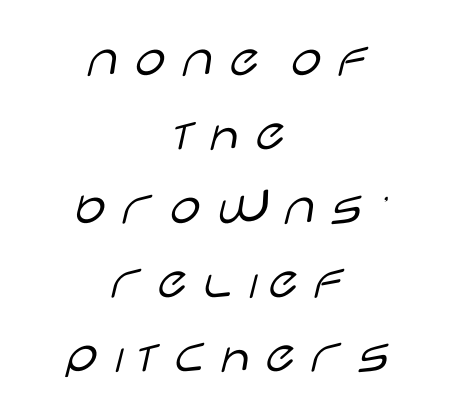
The image shows 56 px light, wide sans-serif type; set centered, normal line spacing (1.32x), not underlined; low stroke contrast and a large x-height.
